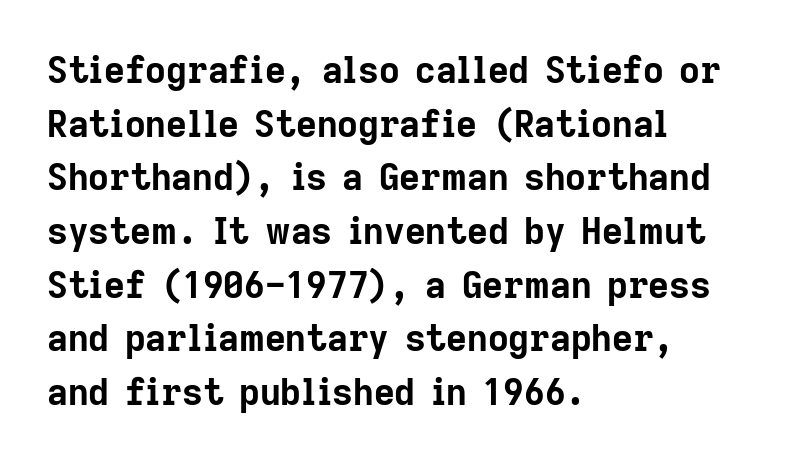
Q: Is the text bold? A: Yes.
Q: Is the text italic (slanted)? A: No, it is upright.
Q: Is the typeface a serif or a sans-serif typeface? A: Sans-serif.
Q: Is the text underlined? A: No.
Q: How is the paragraph aligned? A: Left-aligned.
Q: Is the spacing between letters normal or unusually wide? A: Normal.
Q: Is the spacing between lines tight, normal or loose? A: Normal.
Q: Width (condensed, normal, or wide)? A: Normal.
Q: Stroke contrast? A: Low.
Q: x-height? A: Medium.
Q: Monospaced? A: No.
